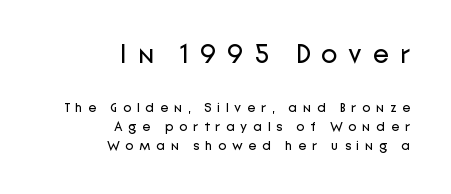
Q: Is the text bold? A: No.
Q: Is the text italic (slanted)? A: No, it is upright.
Q: Is the text underlined? A: No.
Q: How is the paragraph aligned? A: Right-aligned.
Q: Is the spacing between letters normal or unusually wide? A: Unusually wide.
Q: Is the spacing between lines tight, normal or loose? A: Normal.
Q: Which block of text is set in a larger size, the first (top) or the second (bottom)? A: The first (top) one.
